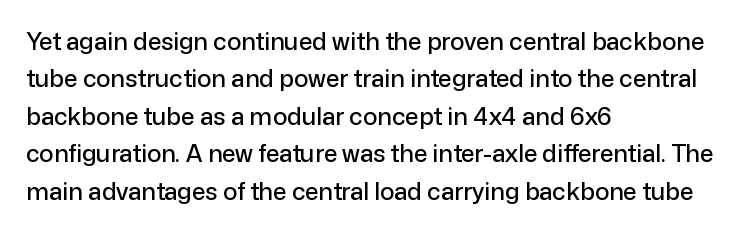
{"italic": "no", "underline": "no", "align": "left", "line_spacing": "normal", "line_spacing_ratio": 1.56, "letter_spacing": "normal", "letter_spacing_em": 0.0, "glyph_px": 24}
